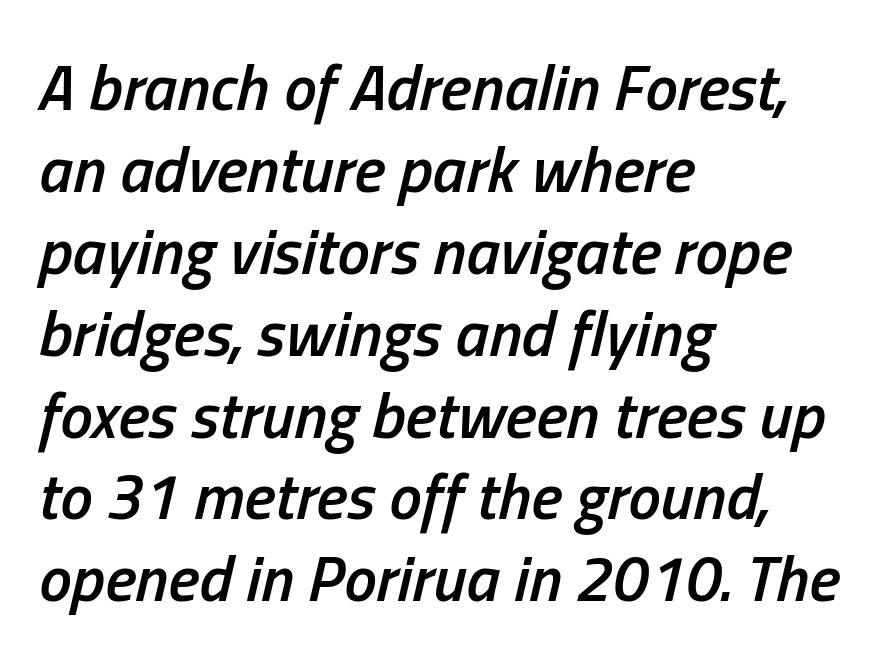
Q: Is the text bold? A: Semi-bold.
Q: Is the text italic (slanted)? A: Yes, it leans right by about 13 degrees.
Q: Is the text underlined? A: No.
Q: How is the paragraph aligned? A: Left-aligned.
Q: Is the spacing between letters normal or unusually wide? A: Normal.
Q: Is the spacing between lines tight, normal or loose? A: Normal.
Q: Width (condensed, normal, or wide)? A: Condensed.
Q: Stroke contrast? A: Low.
Q: x-height? A: Medium.
Q: Monospaced? A: No.
